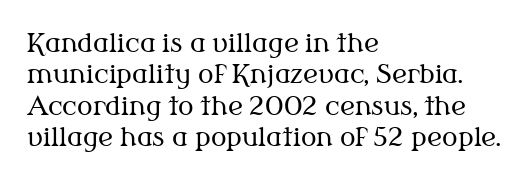
{"italic": "no", "bold": "no", "underline": "no", "align": "left", "line_spacing_ratio": 1.21, "letter_spacing": "normal", "letter_spacing_em": 0.0, "glyph_px": 26}
